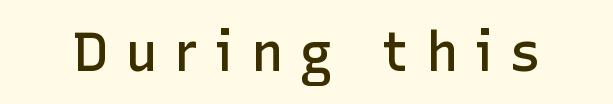
{"serif": "no", "italic": "no", "bold": "semi", "weight": "semibold", "width": "normal", "stroke_contrast": "low", "x_height": "medium", "monospaced": "no", "underline": "no", "letter_spacing": "wide", "letter_spacing_em": 0.31, "glyph_px": 54}
